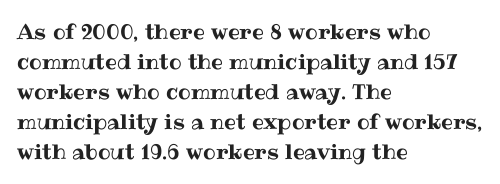
The gaps between neighbouring characters are ordinary and unremarkable. This rendering uses left alignment, leaving the right contour irregular. Horizontal bands of white between lines are of average thickness. The strip under each line holds only bare page. It's the straight-up-and-down kind of type.
